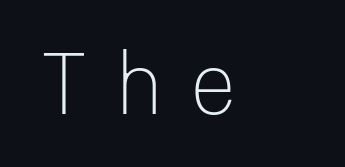
The image shows 77 px light sans-serif type, upright, monospaced; set unusually wide letter spacing (+0.27 em), not underlined; low stroke contrast and a medium x-height.
